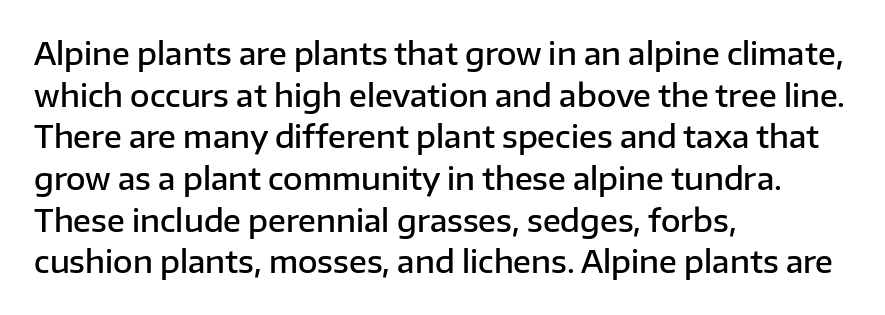
{"serif": "no", "italic": "no", "bold": "semi", "weight": "semibold", "width": "normal", "stroke_contrast": "low", "x_height": "medium", "monospaced": "no", "underline": "no", "align": "left", "line_spacing": "normal", "line_spacing_ratio": 1.39, "letter_spacing": "normal", "letter_spacing_em": 0.0, "glyph_px": 30}
